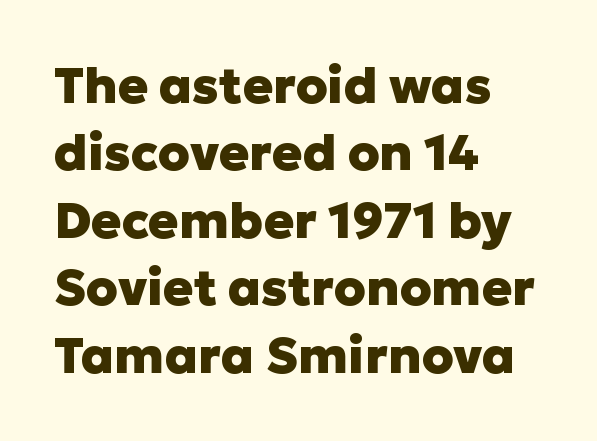
The image shows 50 px heavy sans-serif type, upright; set left-aligned, normal line spacing (1.35x), normal letter spacing, not underlined; low stroke contrast and a medium x-height.
